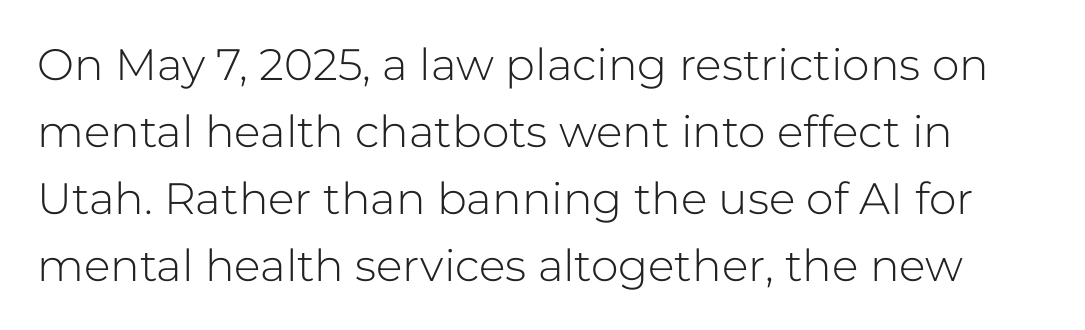
The image shows 44 px light sans-serif type, upright; set normal line spacing (1.52x), normal letter spacing, not underlined; low stroke contrast and a medium x-height.
